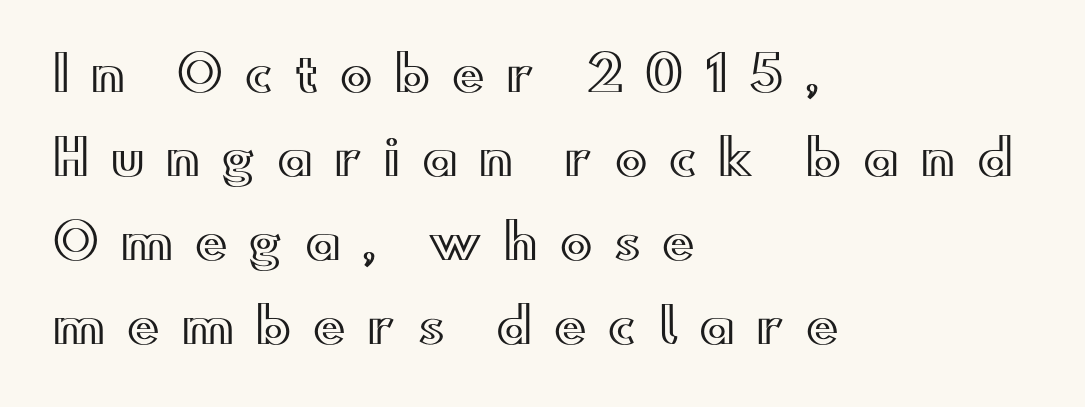
{"italic": "no", "width": "wide", "x_height": "small", "monospaced": "no", "underline": "no", "align": "left", "line_spacing_ratio": 1.75, "letter_spacing": "wide", "letter_spacing_em": 0.46, "glyph_px": 48}
